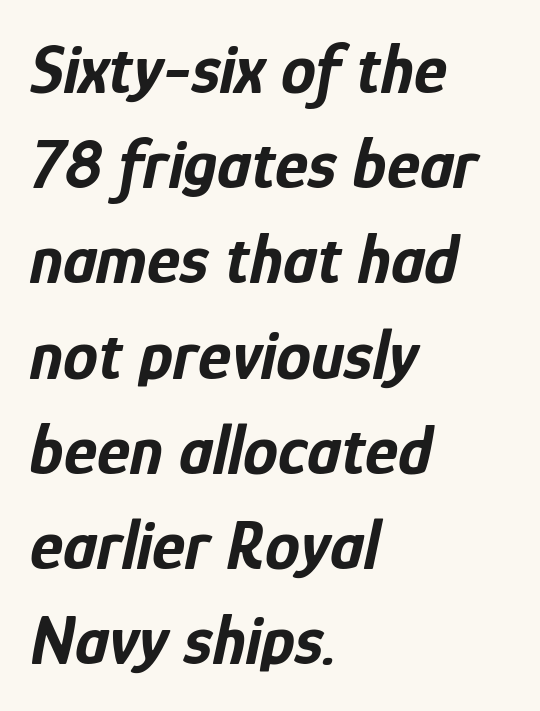
The image shows 70 px bold, condensed type, italic (leaning right); set left-aligned, normal line spacing (1.36x), normal letter spacing, not underlined; low stroke contrast and a medium x-height.
